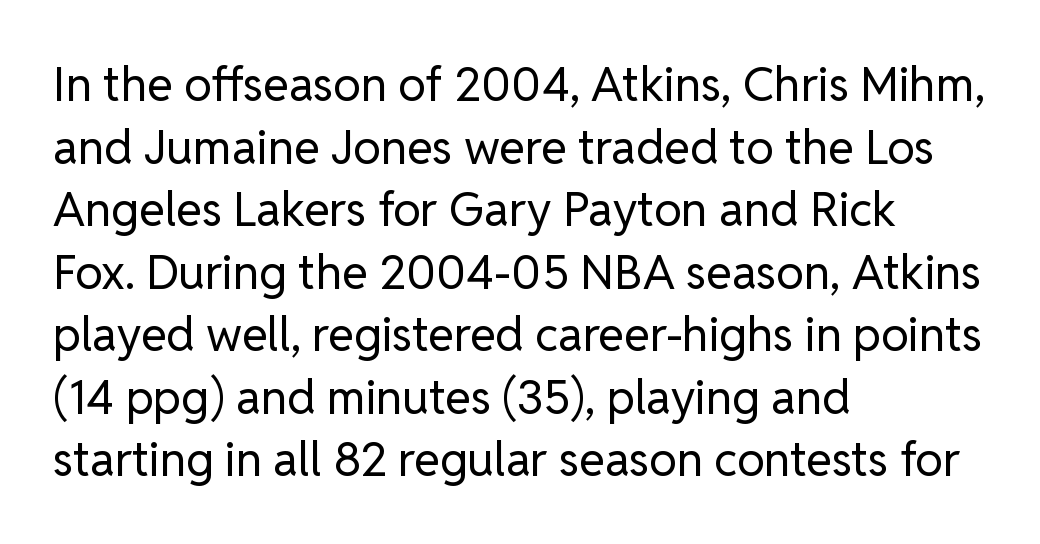
Q: Is the text bold? A: No.
Q: Is the text italic (slanted)? A: No, it is upright.
Q: Is the typeface a serif or a sans-serif typeface? A: Sans-serif.
Q: Is the text underlined? A: No.
Q: How is the paragraph aligned? A: Left-aligned.
Q: Is the spacing between letters normal or unusually wide? A: Normal.
Q: Is the spacing between lines tight, normal or loose? A: Normal.
Q: Width (condensed, normal, or wide)? A: Normal.
Q: Stroke contrast? A: Low.
Q: x-height? A: Medium.
Q: Monospaced? A: No.
